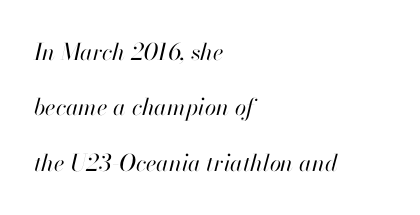
The image shows 23 px text type, italic (leaning right); set left-aligned, loose line spacing (2.41x), normal letter spacing, not underlined.
